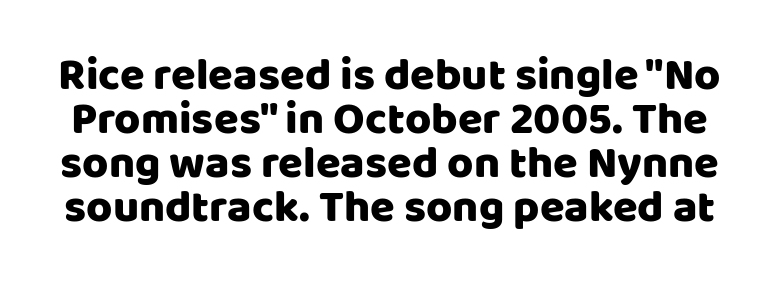
Q: Is the text italic (slanted)? A: No, it is upright.
Q: Is the typeface a serif or a sans-serif typeface? A: Sans-serif.
Q: Is the text underlined? A: No.
Q: Is the spacing between letters normal or unusually wide? A: Normal.
Q: Is the spacing between lines tight, normal or loose? A: Tight.
Q: Width (condensed, normal, or wide)? A: Normal.
Q: Stroke contrast? A: Low.
Q: x-height? A: Large.
Q: Monospaced? A: No.
